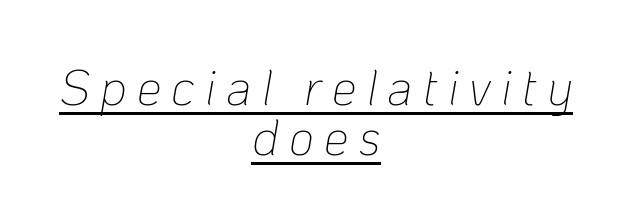
A continuous stroke trails under the words, as in a hyperlink. The passage shown is typed in a proportional face where columns would drift. This is oblique type, the kind used for emphasis or titles. This reads as an unemphasized weight, regular at the heaviest. In terms of leading, this rendering errs on the cramped side.
